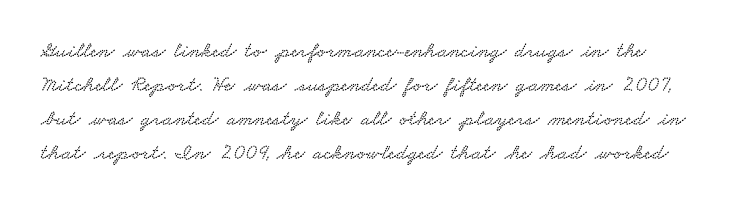
Q: Is the text underlined? A: No.
Q: Is the spacing between letters normal or unusually wide? A: Normal.
Q: Is the spacing between lines tight, normal or loose? A: Normal.
